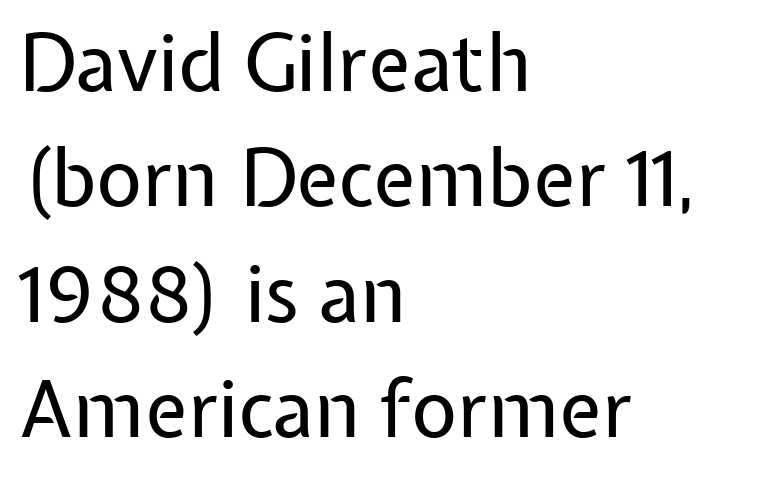
{"serif": "no", "italic": "no", "bold": "no", "weight": "regular", "width": "normal", "stroke_contrast": "low", "x_height": "medium", "monospaced": "no", "underline": "no", "align": "left", "line_spacing": "normal", "line_spacing_ratio": 1.46, "letter_spacing": "normal", "letter_spacing_em": 0.0, "glyph_px": 79}
